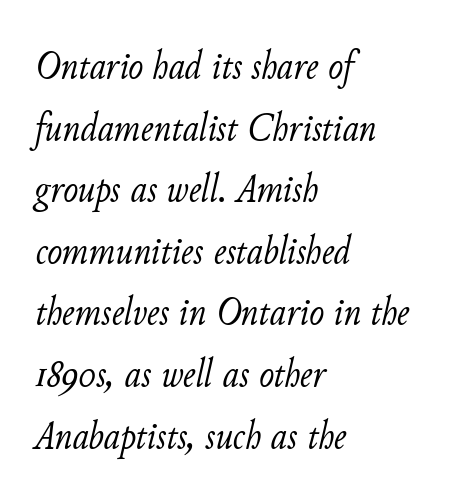
Q: Is the text bold? A: No.
Q: Is the text italic (slanted)? A: Yes, it leans right by about 11 degrees.
Q: Is the text underlined? A: No.
Q: How is the paragraph aligned? A: Left-aligned.
Q: Is the spacing between letters normal or unusually wide? A: Normal.
Q: Is the spacing between lines tight, normal or loose? A: Normal.
Q: Width (condensed, normal, or wide)? A: Normal.
Q: Stroke contrast? A: Low.
Q: x-height? A: Small.
Q: Monospaced? A: No.
